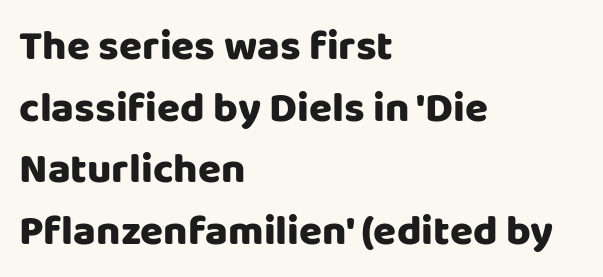
The image shows 42 px sans-serif type, upright; set left-aligned, normal line spacing (1.47x), normal letter spacing, not underlined; low stroke contrast and a large x-height.
